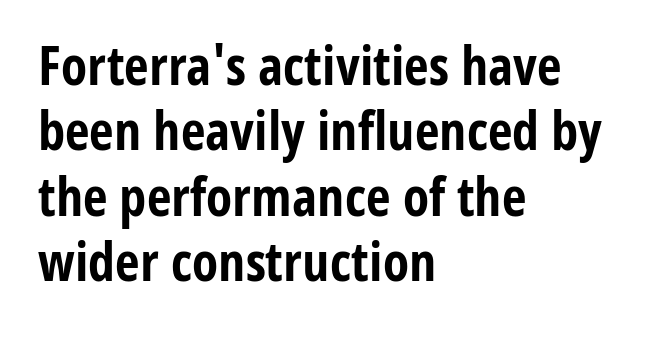
The image shows 54 px bold, condensed sans-serif type, upright; set left-aligned, line spacing 1.21x, normal letter spacing, not underlined; low stroke contrast and a medium x-height.
